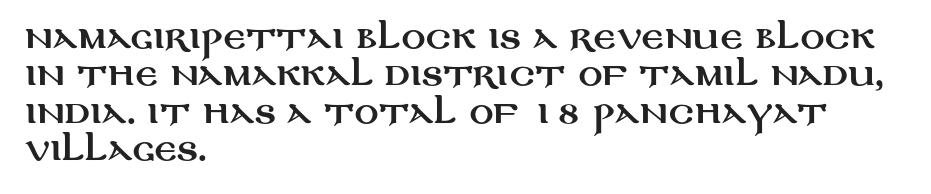
Q: Is the text italic (slanted)? A: No, it is upright.
Q: Is the typeface a serif or a sans-serif typeface? A: Sans-serif.
Q: Is the text underlined? A: No.
Q: How is the paragraph aligned? A: Left-aligned.
Q: Is the spacing between letters normal or unusually wide? A: Normal.
Q: Is the spacing between lines tight, normal or loose? A: Normal.
Q: Width (condensed, normal, or wide)? A: Wide.
Q: Stroke contrast? A: Medium.
Q: x-height? A: Large.
Q: Monospaced? A: No.
